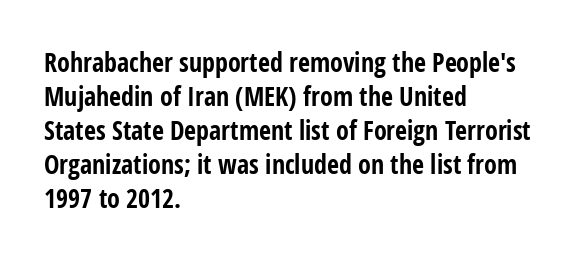
Typeset ragged right — the left edge is the straight one. Words float on clear page, feet unadorned. Vertically, the passage feels balanced, rows spaced as you'd expect. This sample uses plain, unmodified letter spacing. Summary of weight: heavy, a full bold. Characters remain perfectly vertical along every line.
